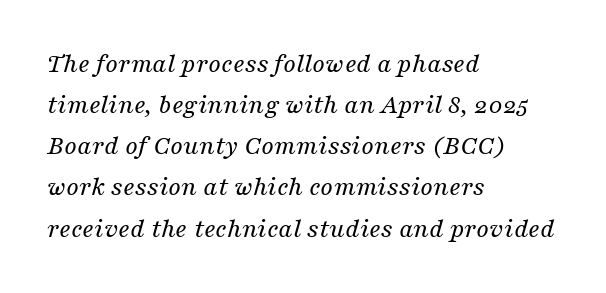
The image shows 28 px regular-weight serif type, italic (leaning right); set left-aligned, normal line spacing (1.47x), normal letter spacing, not underlined; medium stroke contrast and a medium x-height.
